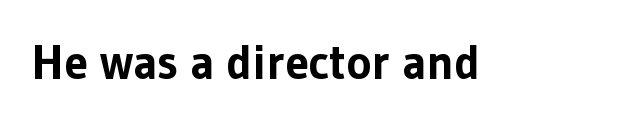
{"serif": "no", "italic": "no", "bold": "yes", "weight": "bold", "width": "normal", "stroke_contrast": "low", "x_height": "medium", "monospaced": "no", "underline": "no", "letter_spacing": "normal", "letter_spacing_em": 0.0, "glyph_px": 48}
